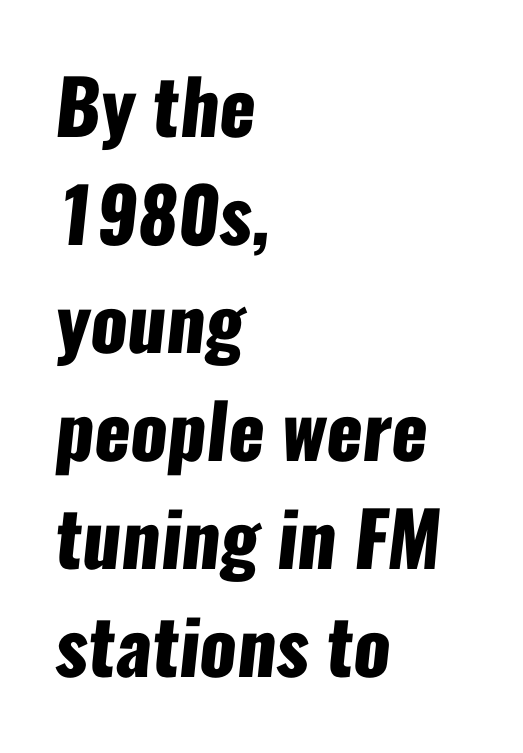
Varying glyph widths throughout — classic text-font behaviour. Standard letterfit; no display-style spreading of the glyphs. Heavy, bold letterforms. Decoration check: the copy has no underline. Type style note: lacks serifs. Line starts are locked; line ends wander.
